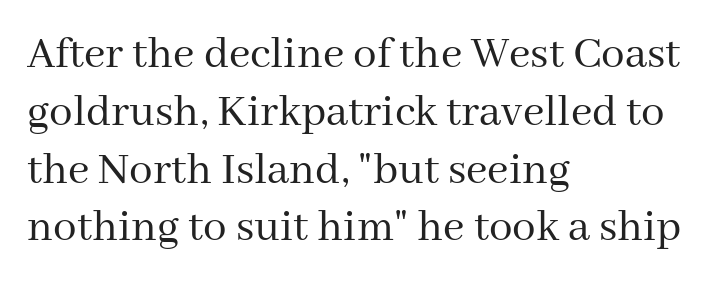
The image shows 47 px regular-weight serif type, upright; set left-aligned, line spacing 1.23x, normal letter spacing, not underlined; medium stroke contrast and a medium x-height.
